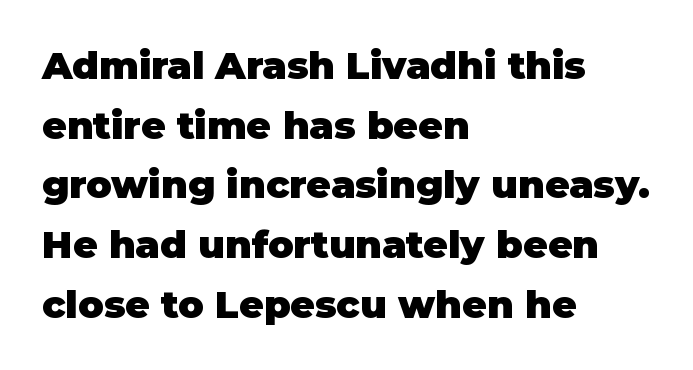
{"serif": "no", "italic": "no", "bold": "yes", "weight": "heavy", "width": "normal", "stroke_contrast": "low", "x_height": "large", "monospaced": "no", "underline": "no", "align": "left", "line_spacing": "normal", "line_spacing_ratio": 1.57, "letter_spacing": "normal", "letter_spacing_em": 0.0, "glyph_px": 38}
